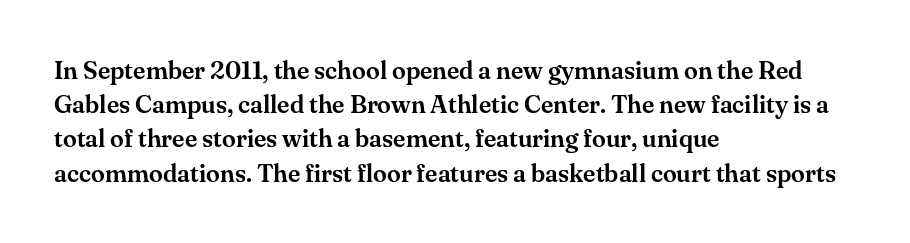
{"italic": "no", "underline": "no", "align": "left", "line_spacing": "normal", "line_spacing_ratio": 1.37, "letter_spacing": "normal", "letter_spacing_em": 0.0, "glyph_px": 25}
